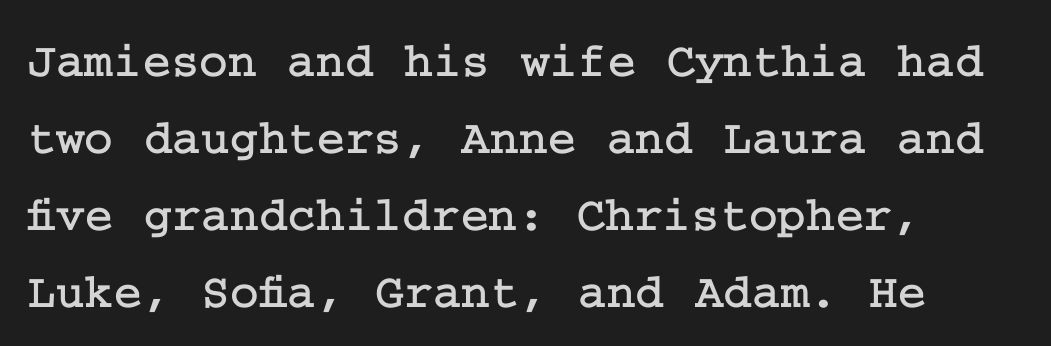
The image shows 49 px serif type, upright; set left-aligned, normal line spacing (1.57x), normal letter spacing, not underlined; low stroke contrast and a medium x-height.
